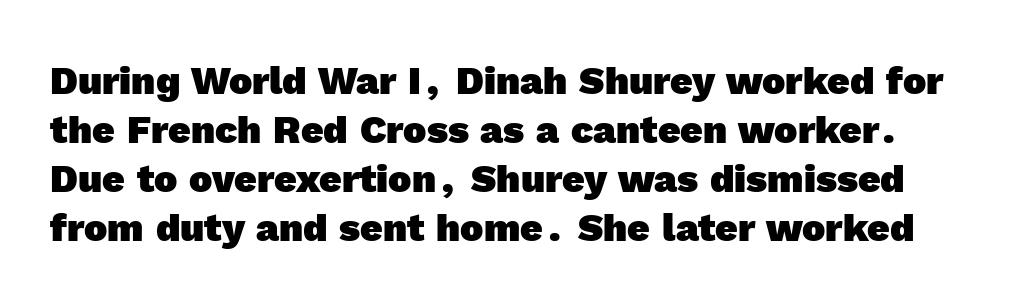
Q: Is the text bold? A: Yes.
Q: Is the typeface a serif or a sans-serif typeface? A: Sans-serif.
Q: Is the text underlined? A: No.
Q: Is the spacing between letters normal or unusually wide? A: Normal.
Q: Is the spacing between lines tight, normal or loose? A: Normal.
Q: Width (condensed, normal, or wide)? A: Normal.
Q: x-height? A: Medium.
Q: Monospaced? A: No.
